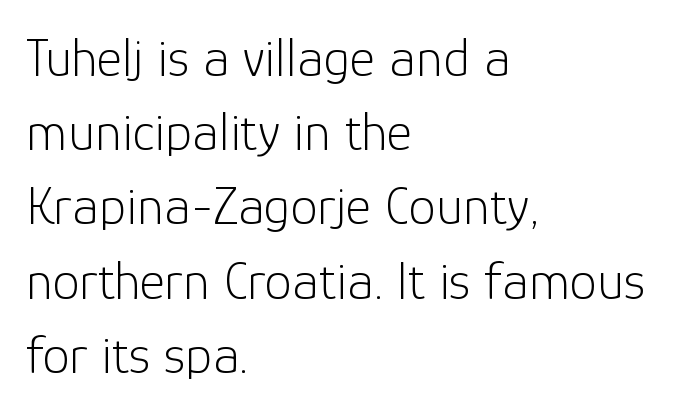
Posture: vertical. The text was rendered using a sans face with plain stroke endings. How are the letters spaced? Ordinarily, with no added tracking. Notice how descenders clear the ascenders below comfortably — that's standard leading. Teacher's note: observe the even left margin — that is flush-left alignment.
